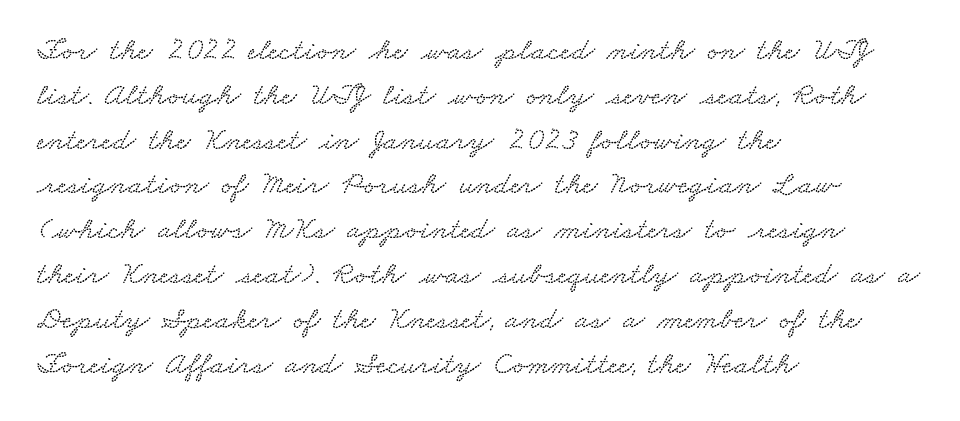
The image shows 32 px wide type; set left-aligned, normal line spacing (1.4x), normal letter spacing, not underlined; low stroke contrast and a small x-height.
